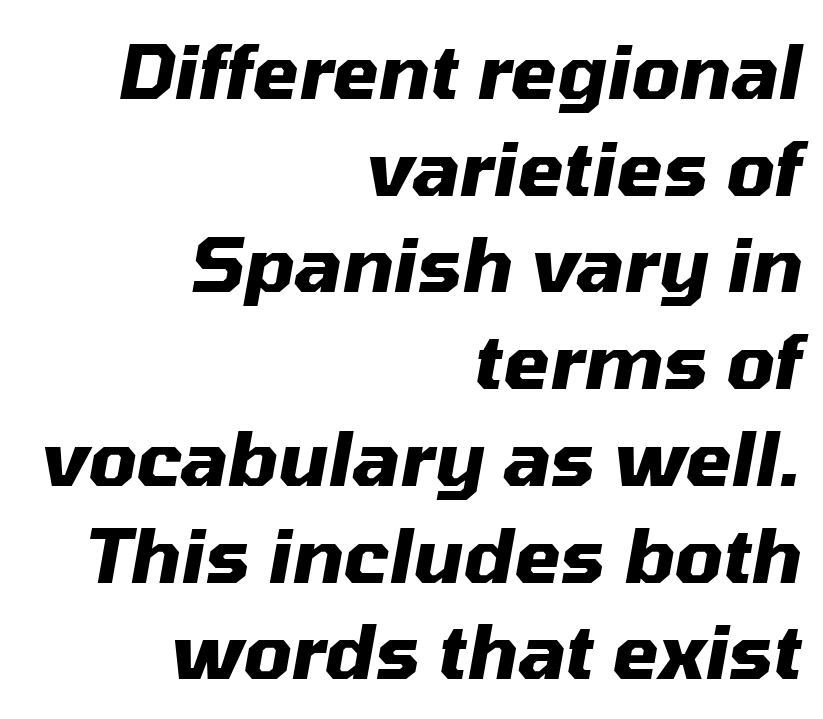
Q: Is the text bold? A: Yes.
Q: Is the text italic (slanted)? A: Yes, it leans right by about 10 degrees.
Q: Is the text underlined? A: No.
Q: How is the paragraph aligned? A: Right-aligned.
Q: Is the spacing between letters normal or unusually wide? A: Normal.
Q: Is the spacing between lines tight, normal or loose? A: Normal.
Q: Width (condensed, normal, or wide)? A: Normal.
Q: Stroke contrast? A: Medium.
Q: x-height? A: Medium.
Q: Monospaced? A: No.
